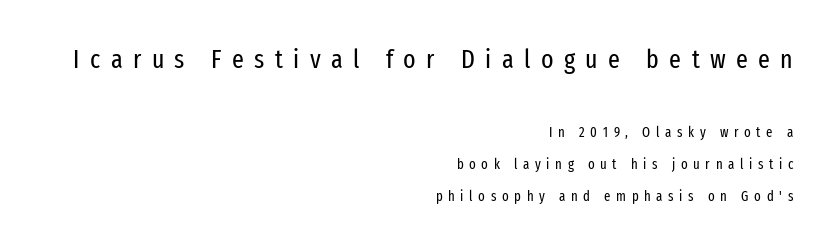
The image shows 26 px text type, upright; set right-aligned, loose line spacing (2.28x), unusually wide letter spacing (+0.4 em), not underlined; the first (top) block is 1.86x larger.
